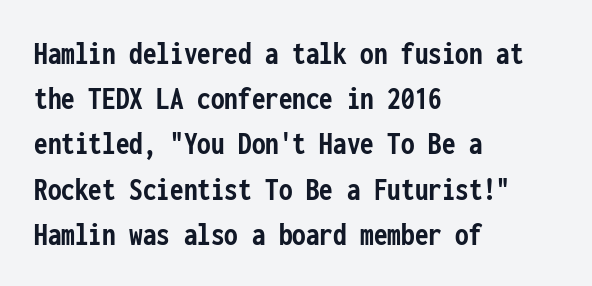
The image shows 34 px semibold, condensed sans-serif type, upright, monospaced; set left-aligned, normal line spacing (1.33x), normal letter spacing, not underlined; low stroke contrast and a medium x-height.
